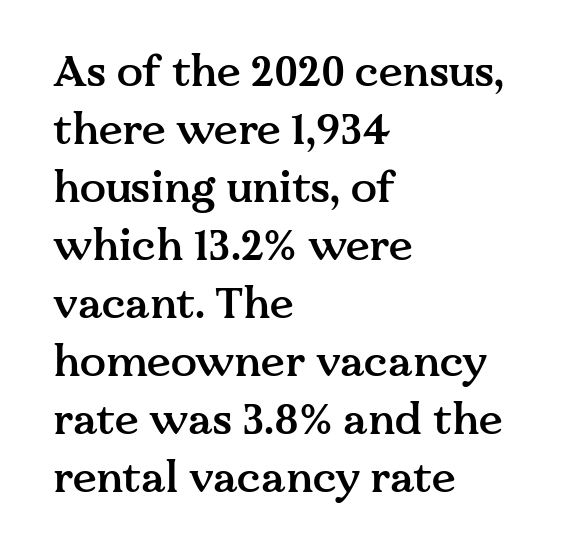
{"serif": "yes", "italic": "no", "bold": "semi", "weight": "semibold", "width": "normal", "stroke_contrast": "medium", "x_height": "medium", "monospaced": "no", "underline": "no", "align": "left", "line_spacing": "normal", "line_spacing_ratio": 1.35, "letter_spacing": "normal", "letter_spacing_em": 0.0, "glyph_px": 43}
